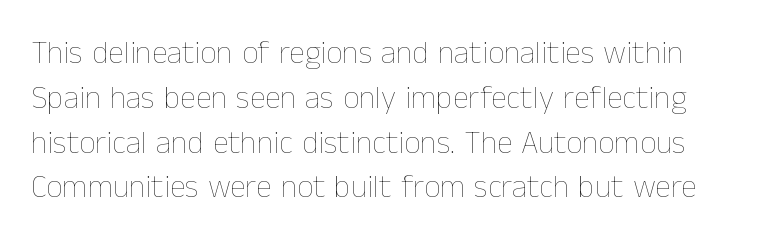
{"italic": "no", "bold": "no", "weight": "thin", "width": "normal", "stroke_contrast": "low", "x_height": "medium", "monospaced": "no", "underline": "no", "line_spacing": "normal", "line_spacing_ratio": 1.4, "letter_spacing": "normal", "letter_spacing_em": 0.0, "glyph_px": 32}
